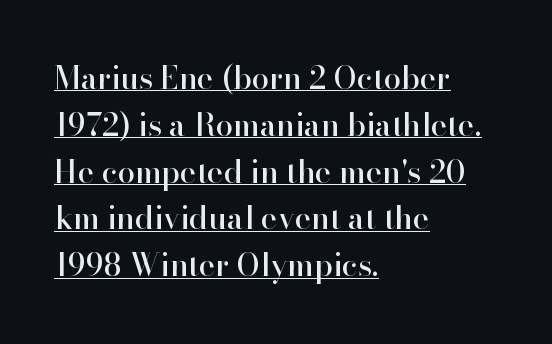
Q: Is the text italic (slanted)? A: No, it is upright.
Q: Is the typeface a serif or a sans-serif typeface? A: Serif.
Q: Is the text underlined? A: Yes.
Q: How is the paragraph aligned? A: Left-aligned.
Q: Is the spacing between letters normal or unusually wide? A: Normal.
Q: Is the spacing between lines tight, normal or loose? A: Normal.
Q: Width (condensed, normal, or wide)? A: Normal.
Q: Stroke contrast? A: High.
Q: x-height? A: Small.
Q: Monospaced? A: No.
